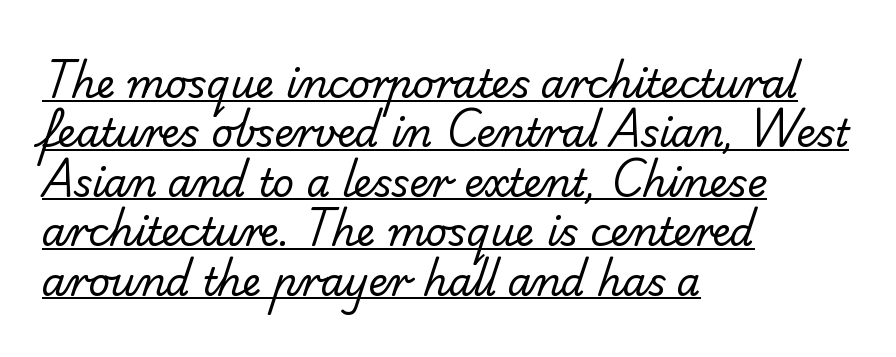
The leading is moderate, giving the passage an even texture. Inter-character spacing is left at the font's built-in metrics. The face used here is a sans, in the tradition of grotesques and geometrics. Compared with a typical body face, this is equally light or lighter still. This sample has the flowing, uneven cadence of proportional lettering.
